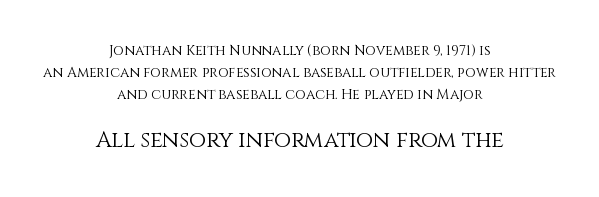
Q: Is the text bold? A: No.
Q: Is the text italic (slanted)? A: No, it is upright.
Q: Is the text underlined? A: No.
Q: How is the paragraph aligned? A: Centered.
Q: Is the spacing between letters normal or unusually wide? A: Normal.
Q: Is the spacing between lines tight, normal or loose? A: Normal.
Q: Which block of text is set in a larger size, the first (top) or the second (bottom)? A: The second (bottom) one.
